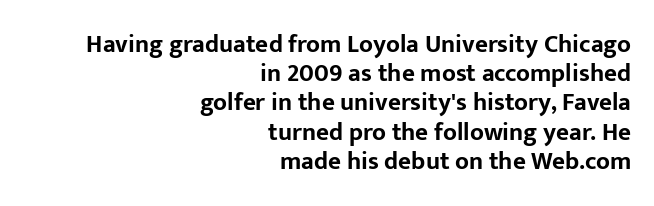
{"italic": "no", "bold": "yes", "underline": "no", "align": "right", "line_spacing_ratio": 1.17, "letter_spacing": "normal", "letter_spacing_em": 0.0, "glyph_px": 25}
